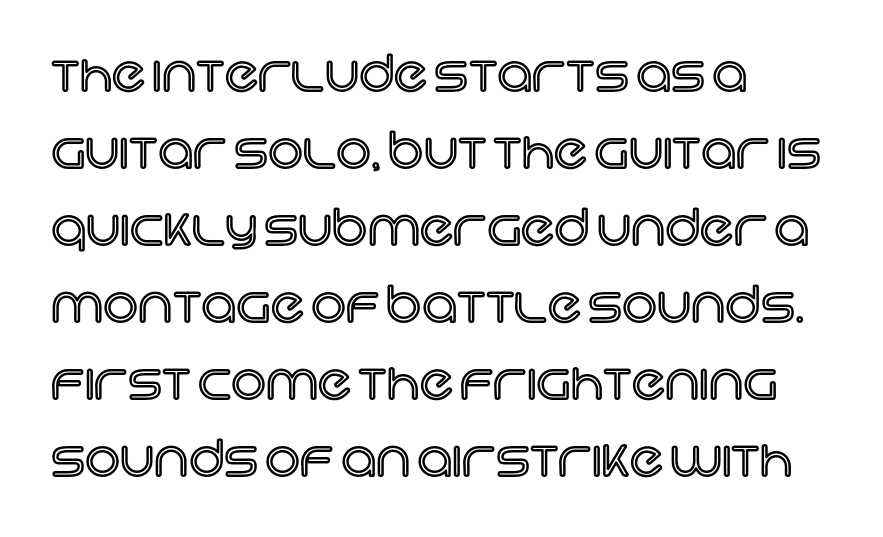
{"italic": "no", "width": "normal", "x_height": "large", "monospaced": "no", "underline": "no", "align": "left", "line_spacing": "normal", "line_spacing_ratio": 1.57, "letter_spacing": "normal", "letter_spacing_em": 0.0, "glyph_px": 49}
